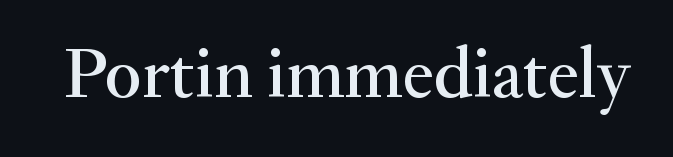
Observe the ordinary spacing: letters are neighbours, not strangers. Do the letters lean? They stand straight. The typeface chosen for these lines features serifs. The letters advance in unequal steps, a hallmark of proportional type.
